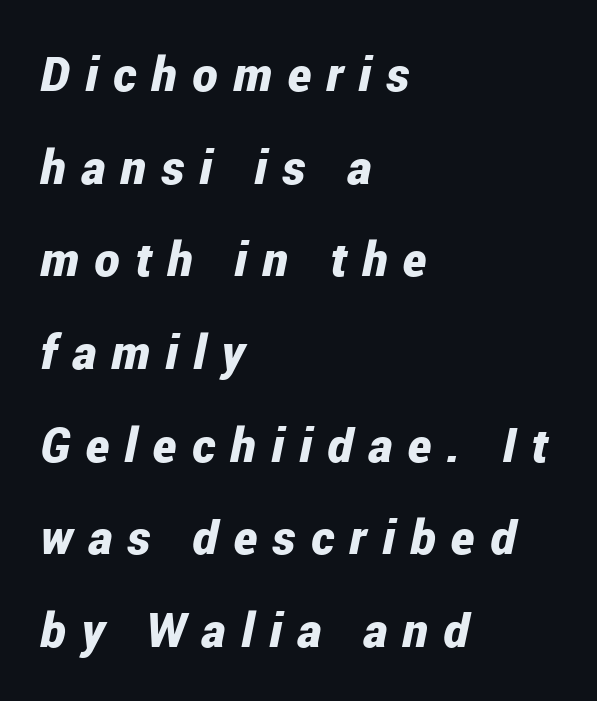
Tall strokes in this sample are angled rather than plumb. The face used here is proportionally spaced, like ordinary book or web type. Leading is clearly above the norm, producing a sparse column. The string is rendered with underlining switched off. Layout note: lines flush left.
